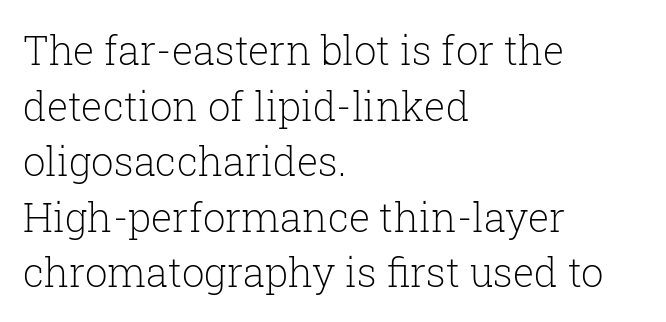
Q: Is the text bold? A: No.
Q: Is the text italic (slanted)? A: No, it is upright.
Q: Is the typeface a serif or a sans-serif typeface? A: Serif.
Q: Is the text underlined? A: No.
Q: How is the paragraph aligned? A: Left-aligned.
Q: Is the spacing between letters normal or unusually wide? A: Normal.
Q: Is the spacing between lines tight, normal or loose? A: Normal.
Q: Width (condensed, normal, or wide)? A: Normal.
Q: Stroke contrast? A: Low.
Q: x-height? A: Medium.
Q: Monospaced? A: No.
